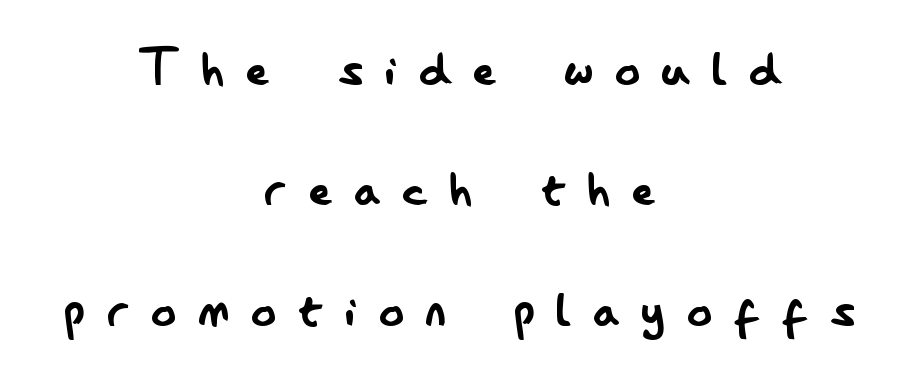
Does the copy run flush right? No — it is centered line by line. Varying glyph widths throughout — classic text-font behaviour. No heavy texture on the line: the type isn't bold. One glance says open: line gaps are wider than usual.
